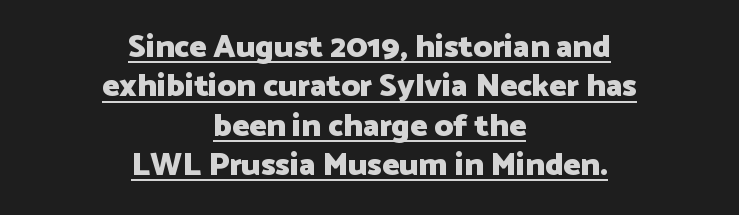
Q: Is the text bold? A: Yes.
Q: Is the text italic (slanted)? A: No, it is upright.
Q: Is the typeface a serif or a sans-serif typeface? A: Sans-serif.
Q: Is the text underlined? A: Yes.
Q: How is the paragraph aligned? A: Centered.
Q: Is the spacing between letters normal or unusually wide? A: Normal.
Q: Width (condensed, normal, or wide)? A: Normal.
Q: Stroke contrast? A: Low.
Q: x-height? A: Medium.
Q: Monospaced? A: No.
